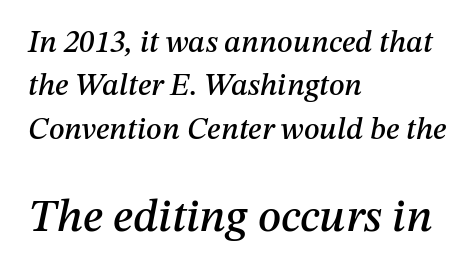
The image shows 46 px text type, italic (leaning right); set left-aligned, normal line spacing (1.4x), normal letter spacing, not underlined; the second (bottom) block is 1.48x larger; medium stroke contrast and a medium x-height.
